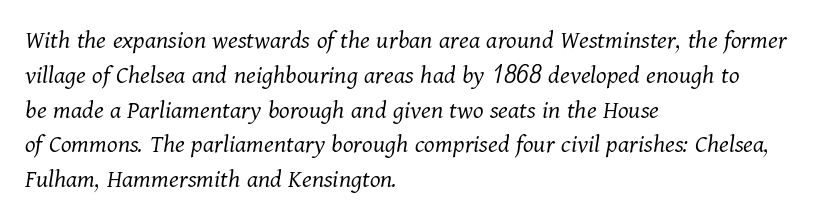
Q: Is the text bold? A: No.
Q: Is the text italic (slanted)? A: Yes, it leans right by about 11 degrees.
Q: Is the text underlined? A: No.
Q: How is the paragraph aligned? A: Left-aligned.
Q: Is the spacing between letters normal or unusually wide? A: Normal.
Q: Is the spacing between lines tight, normal or loose? A: Normal.
